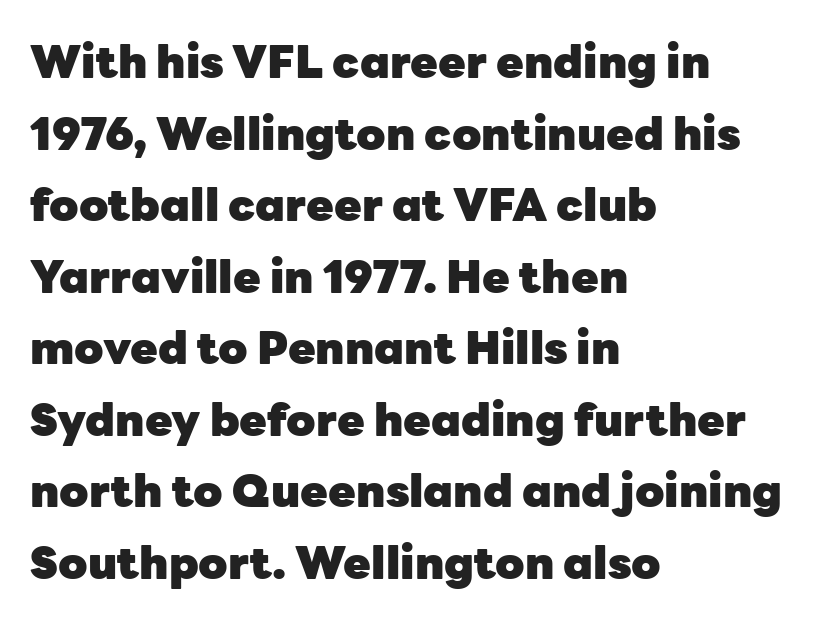
The image shows 45 px heavy sans-serif type, upright; set left-aligned, normal line spacing (1.59x), normal letter spacing, not underlined; low stroke contrast and a medium x-height.
